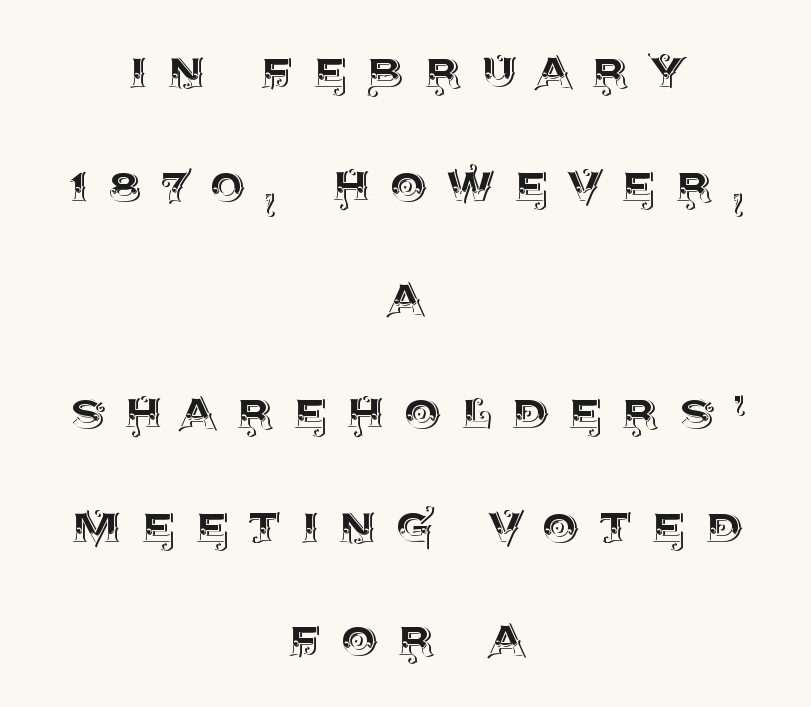
Q: Is the text italic (slanted)? A: No, it is upright.
Q: Is the text underlined? A: No.
Q: How is the paragraph aligned? A: Centered.
Q: Is the spacing between letters normal or unusually wide? A: Unusually wide.
Q: Is the spacing between lines tight, normal or loose? A: Loose.
Q: Width (condensed, normal, or wide)? A: Normal.
Q: x-height? A: Large.
Q: Monospaced? A: No.
